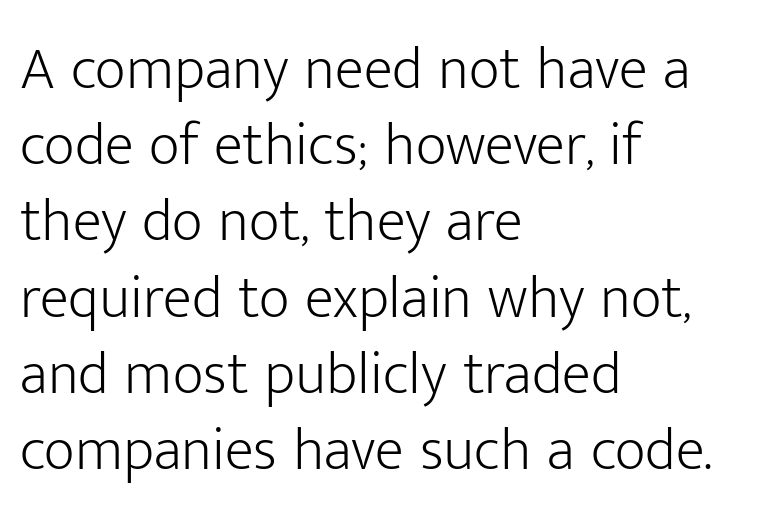
Q: Is the text bold? A: No.
Q: Is the text italic (slanted)? A: No, it is upright.
Q: Is the typeface a serif or a sans-serif typeface? A: Sans-serif.
Q: Is the text underlined? A: No.
Q: How is the paragraph aligned? A: Left-aligned.
Q: Is the spacing between letters normal or unusually wide? A: Normal.
Q: Is the spacing between lines tight, normal or loose? A: Normal.
Q: Width (condensed, normal, or wide)? A: Normal.
Q: Stroke contrast? A: Low.
Q: x-height? A: Medium.
Q: Monospaced? A: No.
